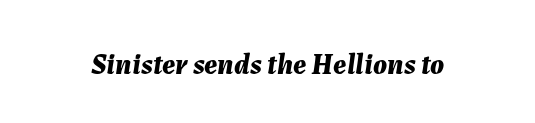
{"italic": "yes", "lean": "right", "slant_degrees": 7, "bold": "yes", "weight": "bold", "width": "normal", "stroke_contrast": "medium", "x_height": "medium", "monospaced": "no", "underline": "no", "letter_spacing": "normal", "letter_spacing_em": 0.0, "glyph_px": 29}
